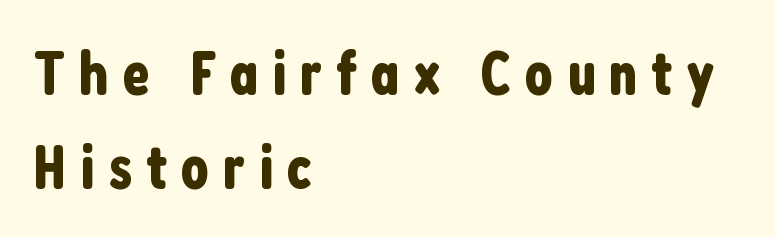
A roman cut, with each character standing at attention. Do the characters align in a grid? No, the font is proportional. The tracking reads as deliberately expanded to a designer's eye. Does the leading feel generous? No, just average. Descenders are the only things crossing below the line. Which margin do the lines hug? The left one — the right edge is uneven.
